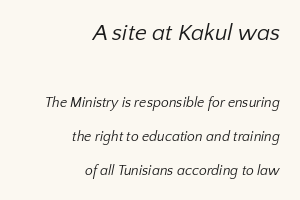
{"bold": "no", "underline": "no", "align": "right", "line_spacing": "loose", "line_spacing_ratio": 2.45, "letter_spacing": "normal", "letter_spacing_em": 0.0, "larger_block": "first", "size_ratio": 1.64, "glyph_px": 23}
